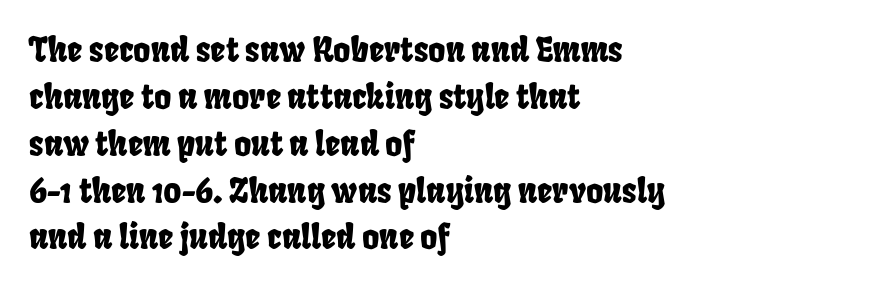
{"serif": "no", "width": "condensed", "stroke_contrast": "low", "x_height": "large", "monospaced": "no", "underline": "no", "align": "left", "line_spacing": "normal", "line_spacing_ratio": 1.42, "letter_spacing": "normal", "letter_spacing_em": 0.0, "glyph_px": 33}
